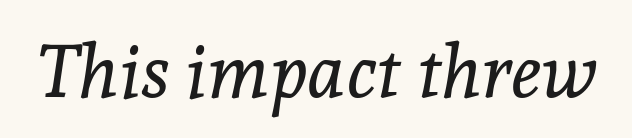
The lettering tilts uniformly, giving the passage an italic look. Plain, unruled lines of type. A typesetter would call this proportional, since set widths differ per character. Think standard paragraph weight, or any step lighter than that.
